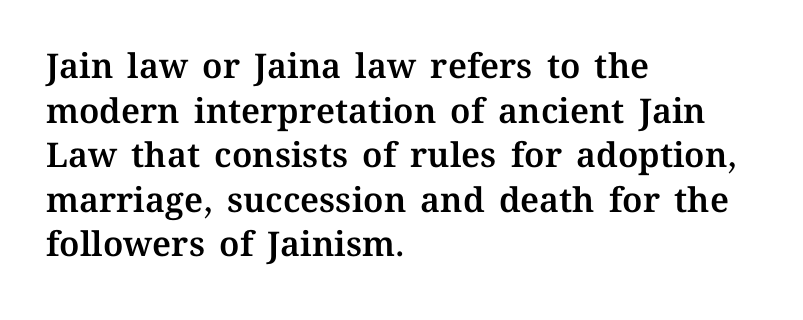
Alignment: flush left. The lettering stays uniformly vertical, giving the passage a roman look. Is this a fixed-width face? No — the glyphs have proportional, varying widths. Honestly, the row spacing looks completely unremarkable. The area under the type is left untouched. Inter-character spacing is left at the font's built-in metrics.
